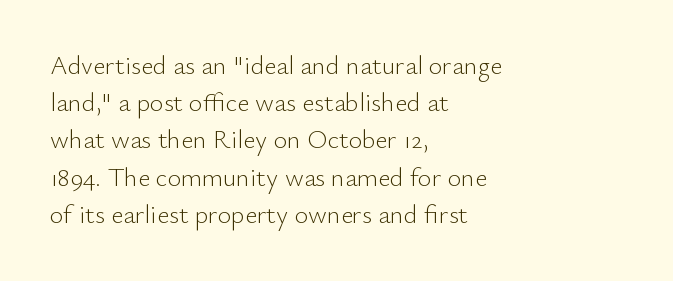
Q: Is the text bold? A: No.
Q: Is the text italic (slanted)? A: No, it is upright.
Q: Is the text underlined? A: No.
Q: How is the paragraph aligned? A: Left-aligned.
Q: Is the spacing between letters normal or unusually wide? A: Normal.
Q: Is the spacing between lines tight, normal or loose? A: Normal.
